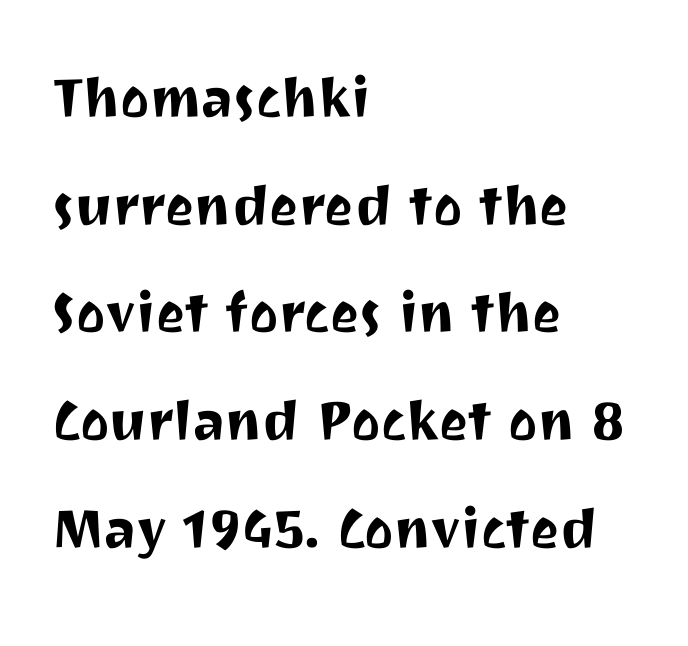
The image shows 69 px sans-serif type, upright; set left-aligned, normal line spacing (1.56x), normal letter spacing, not underlined; medium stroke contrast and a medium x-height.
